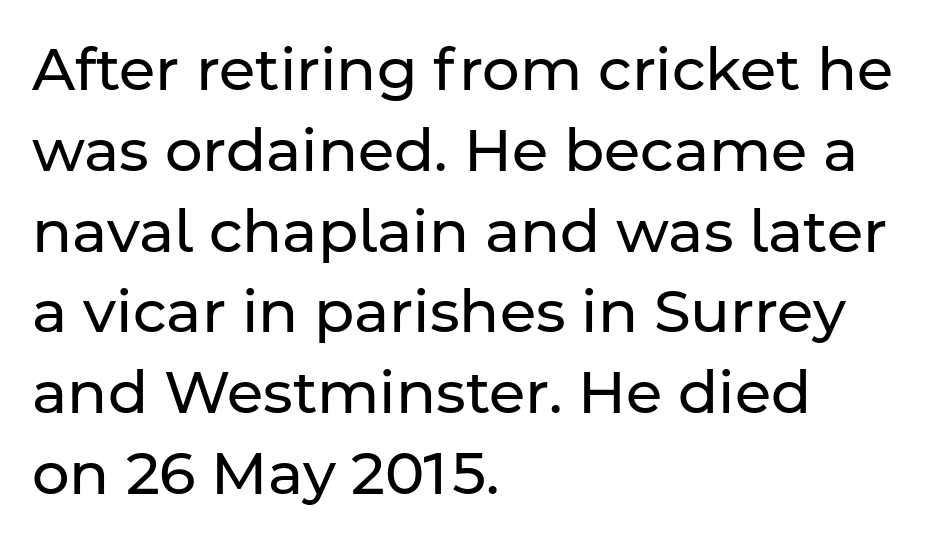
{"serif": "no", "italic": "no", "bold": "no", "weight": "regular", "width": "normal", "stroke_contrast": "low", "x_height": "medium", "monospaced": "no", "underline": "no", "align": "left", "line_spacing": "normal", "line_spacing_ratio": 1.37, "letter_spacing": "normal", "letter_spacing_em": 0.0, "glyph_px": 59}
